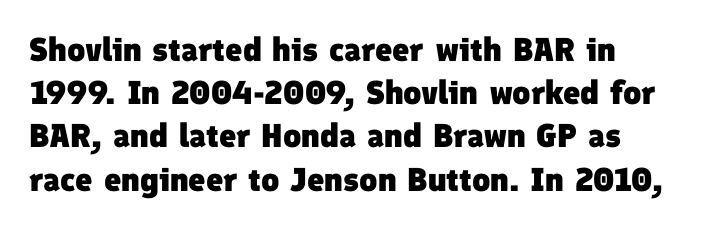
The image shows 33 px heavy sans-serif type; set normal line spacing (1.31x), normal letter spacing, not underlined; low stroke contrast and a medium x-height.
